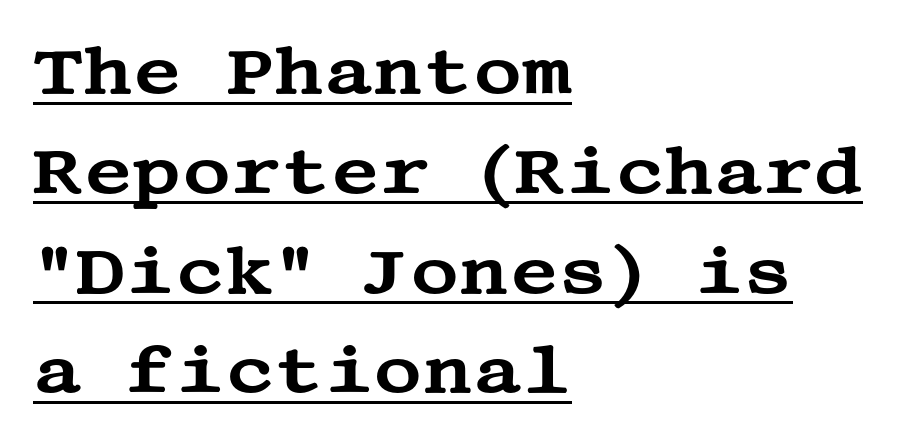
{"serif": "yes", "italic": "no", "width": "wide", "stroke_contrast": "medium", "x_height": "large", "underline": "yes", "align": "left", "line_spacing": "normal", "line_spacing_ratio": 1.49, "letter_spacing": "normal", "letter_spacing_em": 0.0, "glyph_px": 67}
